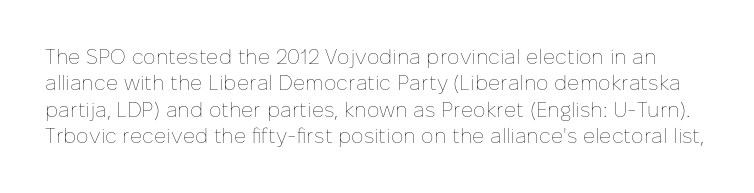
The image shows 21 px text type, upright; set normal line spacing (1.26x), normal letter spacing, not underlined.
